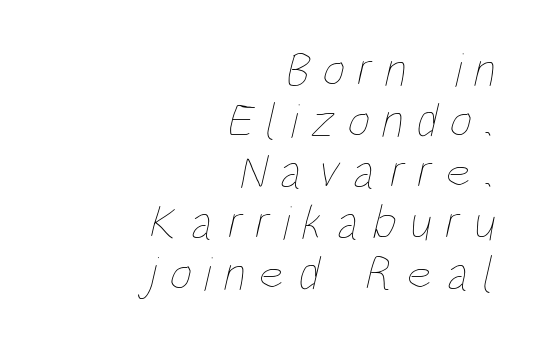
Q: Is the text bold? A: No.
Q: Is the text underlined? A: No.
Q: How is the paragraph aligned? A: Right-aligned.
Q: Is the spacing between letters normal or unusually wide? A: Unusually wide.
Q: Is the spacing between lines tight, normal or loose? A: Tight.
Q: Width (condensed, normal, or wide)? A: Condensed.
Q: Stroke contrast? A: Low.
Q: x-height? A: Large.
Q: Monospaced? A: No.
